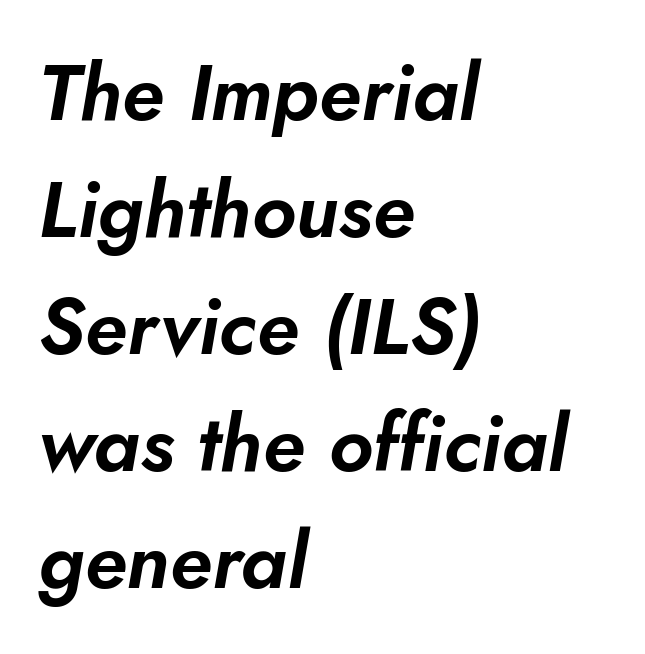
Q: Is the text italic (slanted)? A: Yes, it leans right by about 10 degrees.
Q: Is the text underlined? A: No.
Q: How is the paragraph aligned? A: Left-aligned.
Q: Is the spacing between letters normal or unusually wide? A: Normal.
Q: Is the spacing between lines tight, normal or loose? A: Normal.
Q: Width (condensed, normal, or wide)? A: Normal.
Q: Stroke contrast? A: Low.
Q: x-height? A: Small.
Q: Monospaced? A: No.
